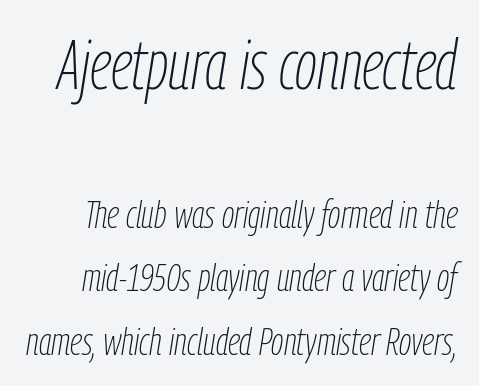
Line spacing here is normal. Spacing between characters is what you'd get straight out of the box. This layout puts the oversized block above and the modest block below. Check the space under the baseline: it is left empty.
